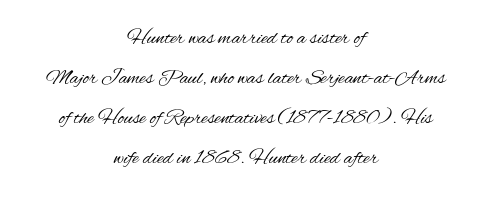
Q: Is the text bold? A: No.
Q: Is the text italic (slanted)? A: Yes.
Q: Is the text underlined? A: No.
Q: How is the paragraph aligned? A: Centered.
Q: Is the spacing between letters normal or unusually wide? A: Normal.
Q: Is the spacing between lines tight, normal or loose? A: Loose.
